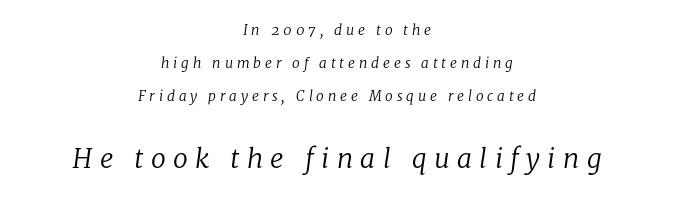
The image shows 27 px text type, italic (leaning right); set centered, loose line spacing (2.34x), unusually wide letter spacing (+0.27 em), not underlined; the second (bottom) block is 1.93x larger.
